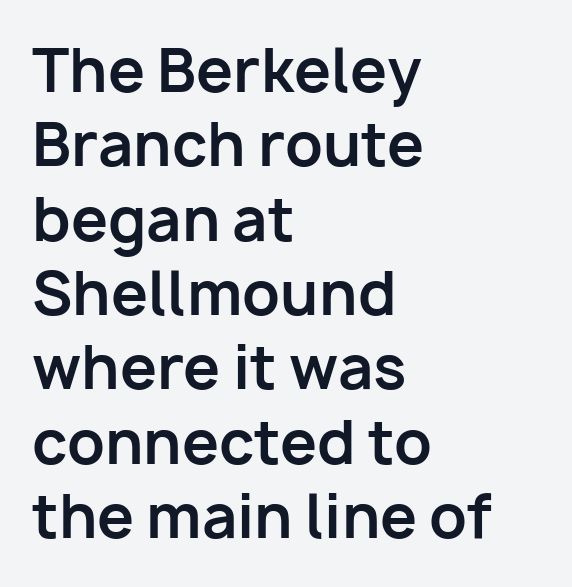
Students, this is bold: see how much ink each stroke carries. The rendering uses natural spacing where letterforms have individual widths. One-word summary of the alignment: left. Does the type have serifs? No, each stem ends abruptly. The passage shown stacks its lines at a standard gap. A roman cut, with each character standing at attention.
